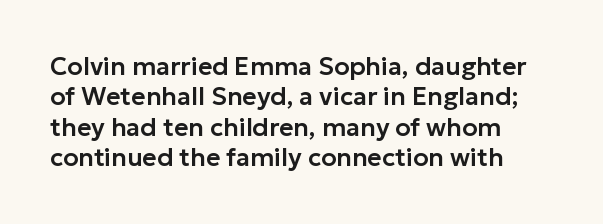
The typography opts for an upright posture over an oblique one. The letterforms sit shoulder to shoulder at normal distance. Compared with a centered layout, this one pins lines to the left instead. Descenders are the only things crossing below the line.
